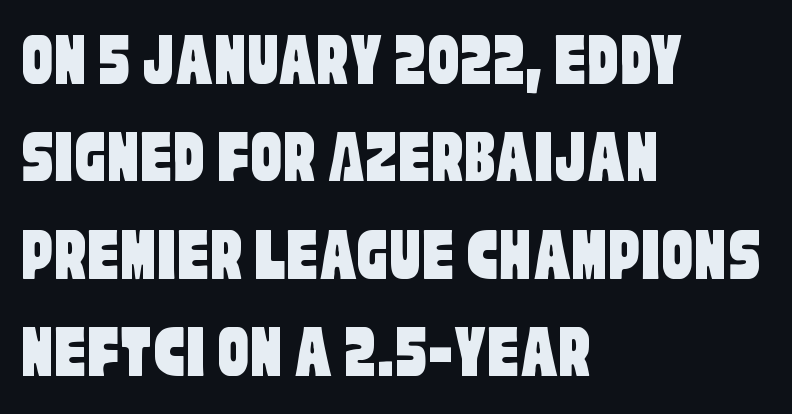
The image shows 78 px condensed sans-serif type; set left-aligned, normal line spacing (1.25x), normal letter spacing, not underlined; low stroke contrast and a large x-height.
